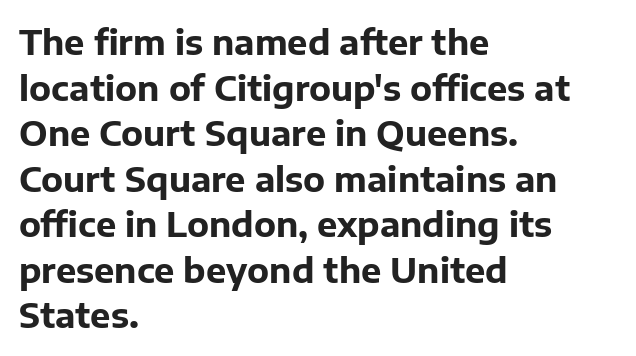
The image shows 34 px bold sans-serif type, upright; set left-aligned, normal line spacing (1.34x), normal letter spacing, not underlined; low stroke contrast and a medium x-height.
